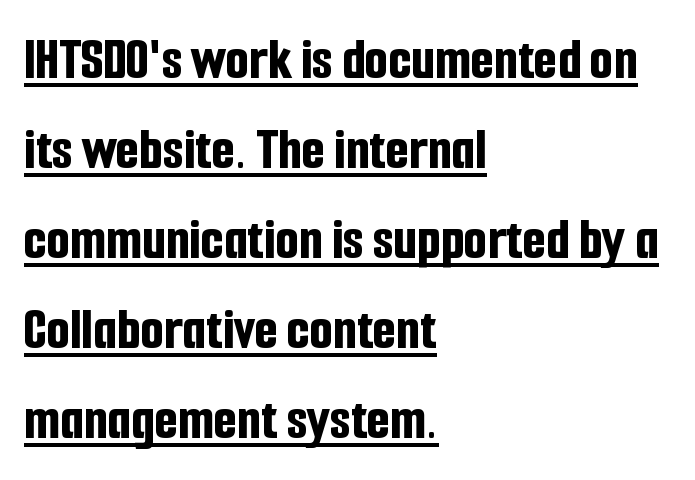
The characters look thick and weighty, a clear bold. Successive baselines arrive at the customary interval. Grotesque or geometric, the face here clearly has no serifs. Between one letter and the next there's only the usual sliver of space.
